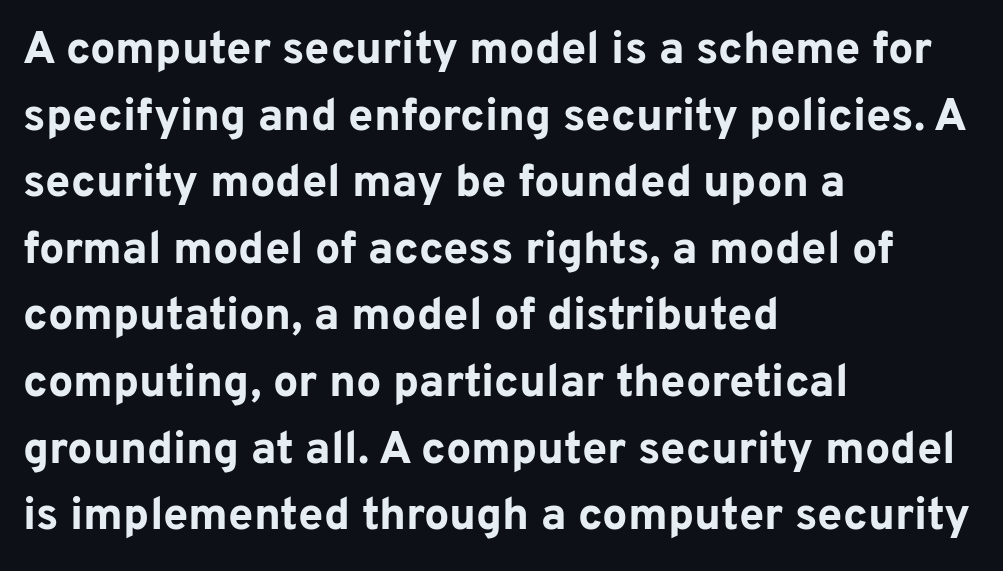
{"serif": "no", "italic": "no", "bold": "yes", "weight": "bold", "width": "normal", "stroke_contrast": "low", "x_height": "medium", "monospaced": "no", "underline": "no", "align": "left", "line_spacing": "normal", "line_spacing_ratio": 1.48, "letter_spacing": "normal", "letter_spacing_em": 0.0, "glyph_px": 45}
